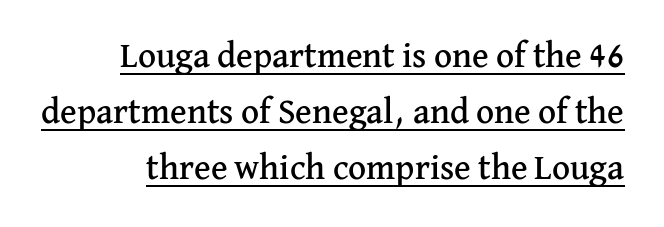
Q: Is the text italic (slanted)? A: No, it is upright.
Q: Is the typeface a serif or a sans-serif typeface? A: Serif.
Q: Is the text underlined? A: Yes.
Q: Is the spacing between letters normal or unusually wide? A: Normal.
Q: Is the spacing between lines tight, normal or loose? A: Normal.
Q: Width (condensed, normal, or wide)? A: Normal.
Q: Stroke contrast? A: Medium.
Q: x-height? A: Medium.
Q: Monospaced? A: No.
